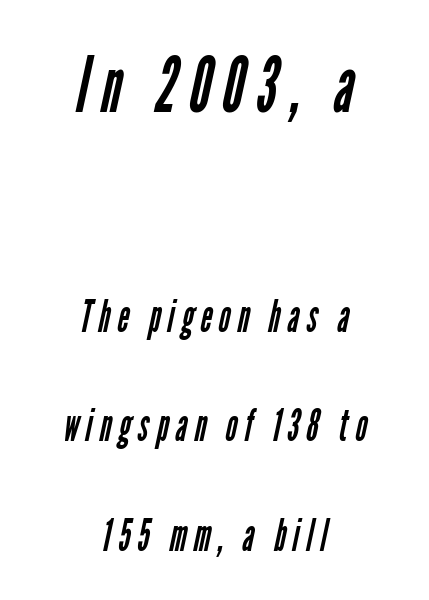
Q: Is the text bold? A: No.
Q: Is the typeface a serif or a sans-serif typeface? A: Sans-serif.
Q: Is the text underlined? A: No.
Q: How is the paragraph aligned? A: Centered.
Q: Is the spacing between lines tight, normal or loose? A: Loose.
Q: Which block of text is set in a larger size, the first (top) or the second (bottom)? A: The first (top) one.
Q: Width (condensed, normal, or wide)? A: Condensed.
Q: Stroke contrast? A: Low.
Q: x-height? A: Medium.
Q: Monospaced? A: No.
